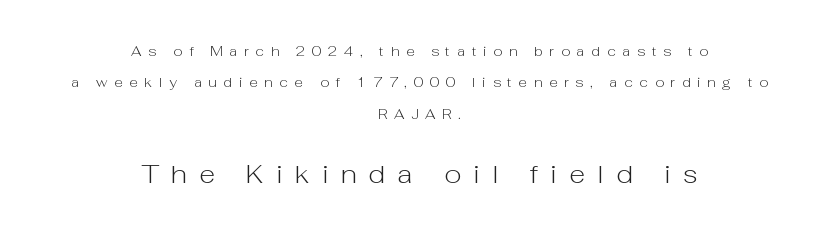
Vertical strokes here are truly vertical. Scale increases going downward across the two blocks. The letters look calm and open, with moderate or lighter stems. Students, observe: this is what heavily led, spacious text looks like. Short and long lines alike share a common midpoint.
